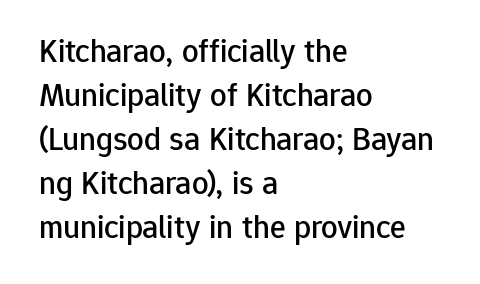
Q: Is the text italic (slanted)? A: No, it is upright.
Q: Is the typeface a serif or a sans-serif typeface? A: Sans-serif.
Q: Is the text underlined? A: No.
Q: How is the paragraph aligned? A: Left-aligned.
Q: Is the spacing between letters normal or unusually wide? A: Normal.
Q: Is the spacing between lines tight, normal or loose? A: Normal.
Q: Width (condensed, normal, or wide)? A: Normal.
Q: Stroke contrast? A: Low.
Q: x-height? A: Medium.
Q: Monospaced? A: No.
